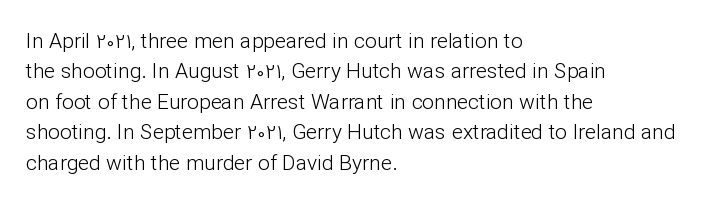
Letter spacing: default. Ink coverage per letter is moderate at most. The rag falls on the right side of this text block. Descenders are the only things crossing below the line. This block has exactly the height ordinary leading produces. This is the regular roman posture of the typeface.
